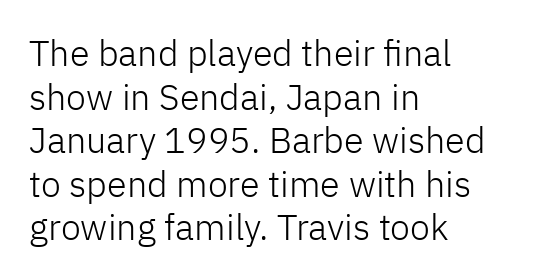
Posture: vertical. Tracking here is standard; glyphs follow each other at the usual distance. Examine the stroke ends and you'll find no serifs. Notice how the passage keeps a crisp vertical edge on the left only. Summary of weight: not heavy and not bold. The area under the type is left untouched.
